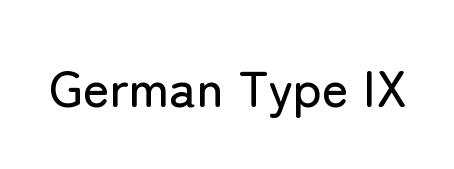
Spacing between characters is what you'd get straight out of the box. The glyphs are unaccompanied by any horizontal stroke below them. Upright lettering throughout. Observe the absence of serifs on each vertical stroke in this sample. Think of a printed novel: that variable character pitch is what you see here.
